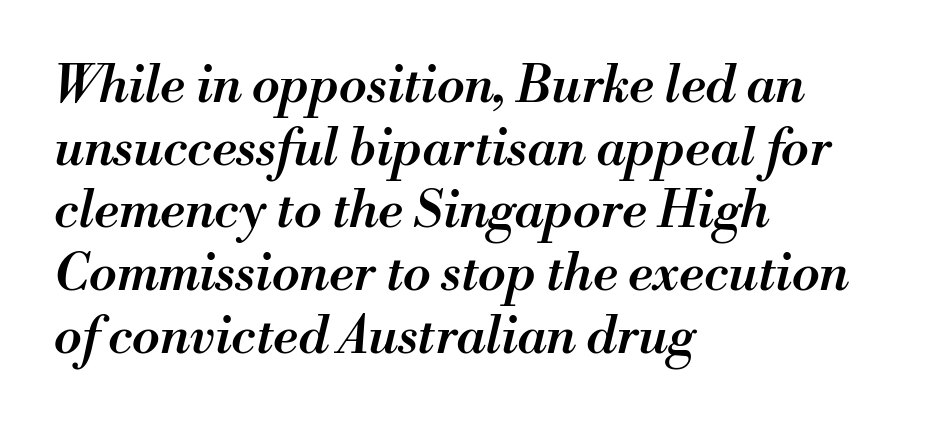
{"italic": "yes", "lean": "right", "slant_degrees": 13, "bold": "semi", "weight": "semibold", "width": "normal", "stroke_contrast": "medium", "x_height": "small", "monospaced": "no", "underline": "no", "align": "left", "line_spacing_ratio": 1.23, "letter_spacing": "normal", "letter_spacing_em": 0.0, "glyph_px": 51}
